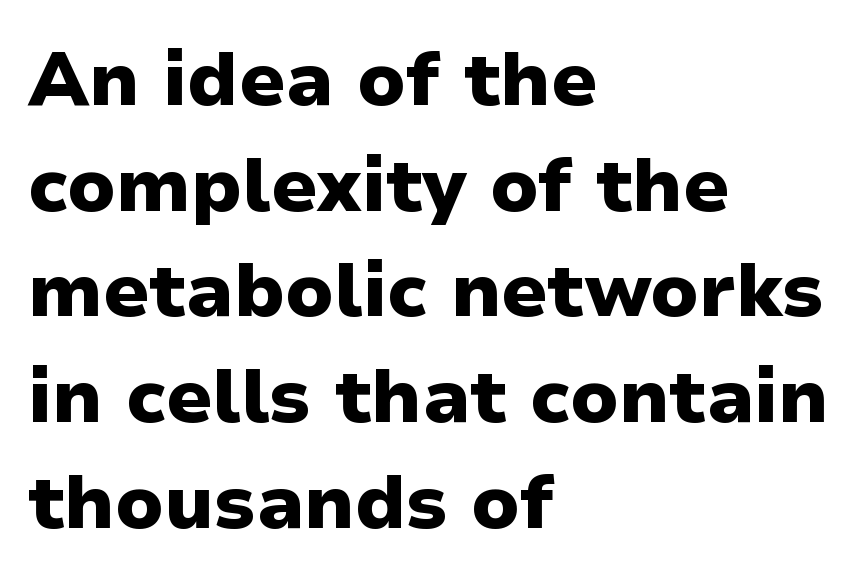
The image shows 76 px heavy sans-serif type, upright; set left-aligned, normal line spacing (1.39x), normal letter spacing, not underlined; low stroke contrast and a medium x-height.
